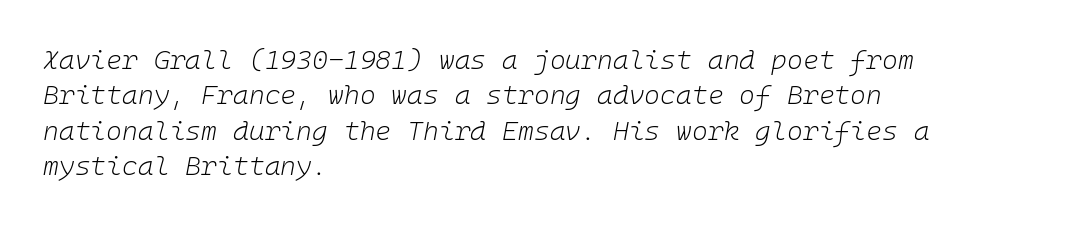
Nobody touched the tracking dial on this one. Weight: not bold — regular or lighter. The rendering anchors every line to the left-hand side. Students, observe: this is what conventionally led text looks like. Emphasis-style slanted type is in use. Honestly, there is no underline to notice here at all.
